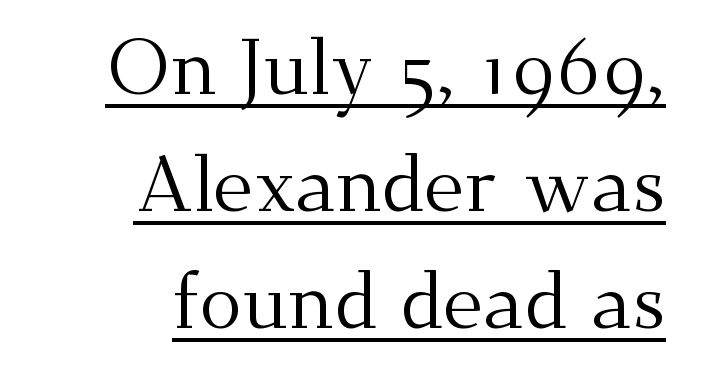
The image shows 79 px regular-weight serif type, upright; set right-aligned, normal line spacing (1.48x), normal letter spacing, underlined; medium stroke contrast and a small x-height.
